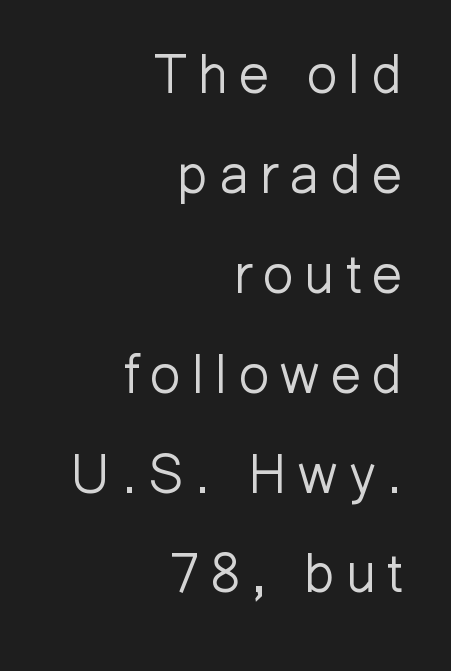
The image shows 54 px light sans-serif type, upright; set right-aligned, line spacing 1.85x, unusually wide letter spacing (+0.21 em), not underlined; low stroke contrast and a medium x-height.
